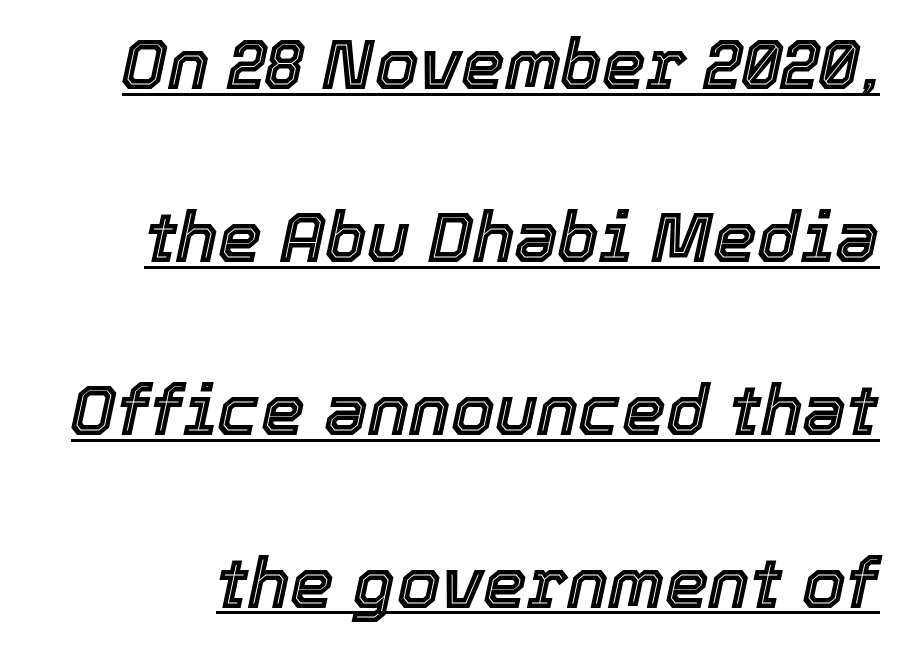
Q: Is the text italic (slanted)? A: Yes, it leans right by about 12 degrees.
Q: Is the text underlined? A: Yes.
Q: Is the spacing between letters normal or unusually wide? A: Normal.
Q: Is the spacing between lines tight, normal or loose? A: Loose.
Q: Width (condensed, normal, or wide)? A: Normal.
Q: x-height? A: Medium.
Q: Monospaced? A: No.
